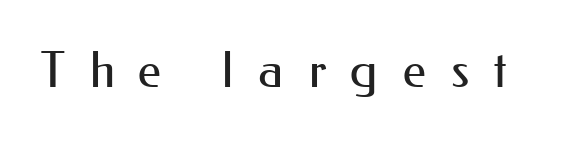
The image shows 50 px regular-weight sans-serif type, upright; set unusually wide letter spacing (+0.48 em), not underlined; medium stroke contrast and a small x-height.
